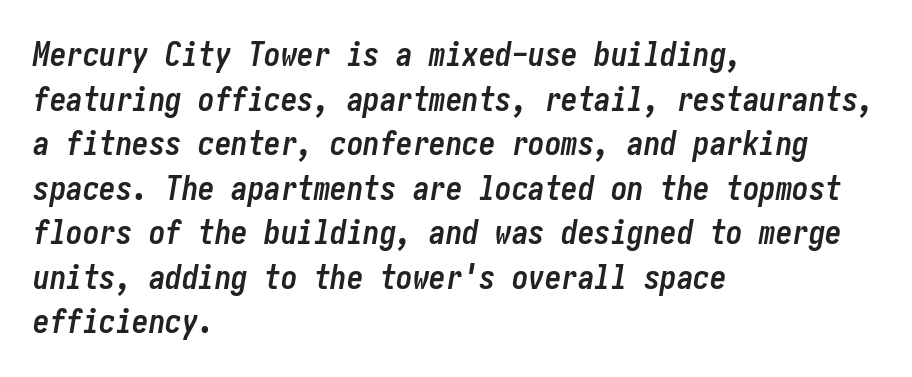
The lettering tilts uniformly, giving the passage an italic look. The setting favours the left margin, as ordinary paragraphs usually do. A dark, heavy texture on the line: the type is bold. Characters follow at the spacing the type designer built in. Letters rest on an invisible, unmarked baseline. Horizontal bands of white between lines are of average thickness.
